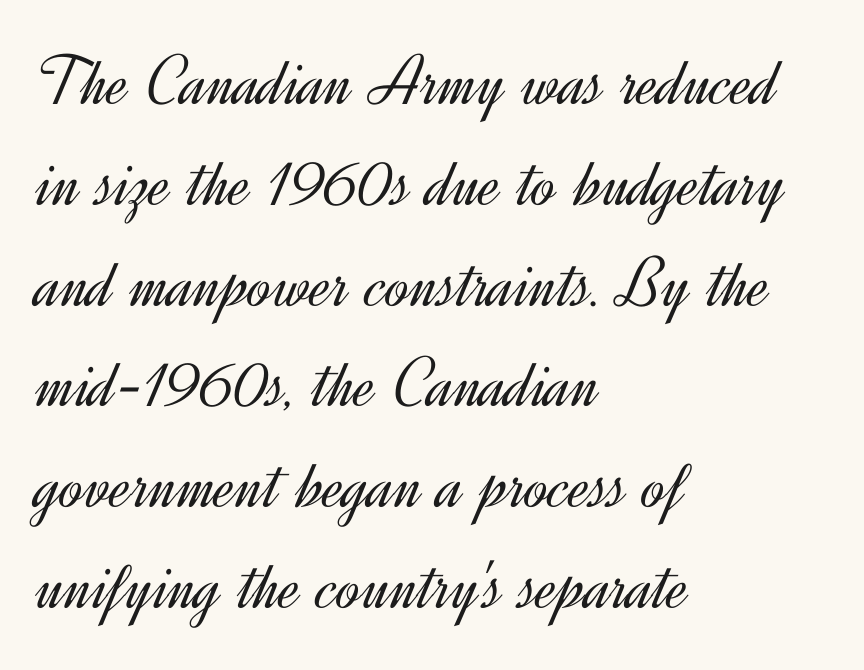
{"serif": "no", "bold": "no", "weight": "light", "width": "normal", "x_height": "small", "monospaced": "no", "underline": "no", "align": "left", "line_spacing": "normal", "line_spacing_ratio": 1.4, "letter_spacing": "normal", "letter_spacing_em": 0.0, "glyph_px": 72}
